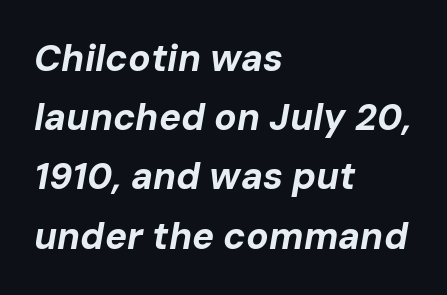
The image shows 37 px bold type, italic (leaning right); set left-aligned, normal line spacing (1.6x), normal letter spacing, not underlined; low stroke contrast and a medium x-height.
